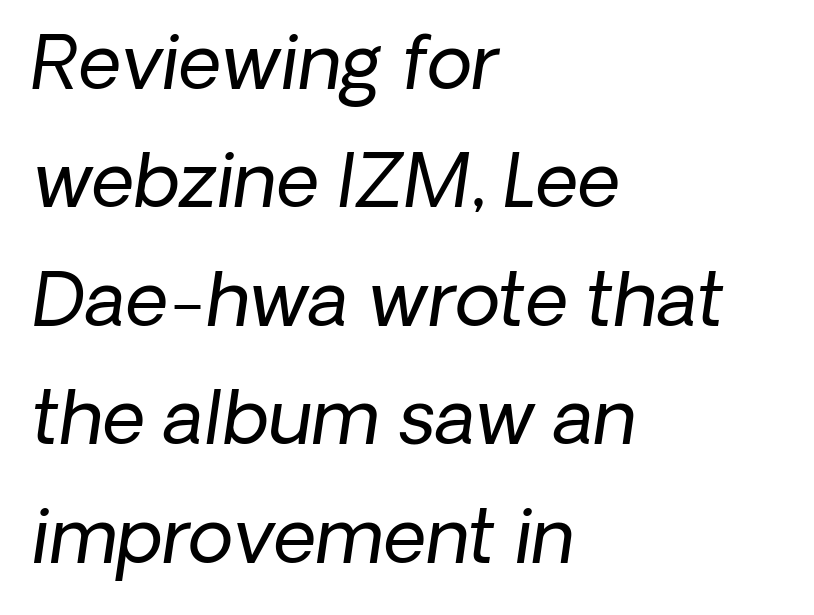
Weight: regular or lighter. Glance below the letters and you will spot only blank space. The passage shown is typed in a proportional face where columns would drift. The space between consecutive lines is moderate.
